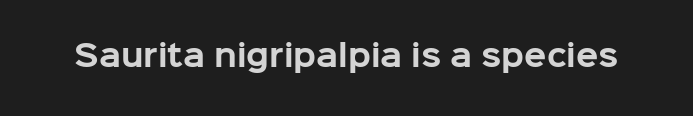
{"serif": "no", "italic": "no", "bold": "yes", "weight": "bold", "width": "normal", "stroke_contrast": "low", "x_height": "medium", "monospaced": "no", "underline": "no", "letter_spacing": "normal", "letter_spacing_em": 0.0, "glyph_px": 29}
